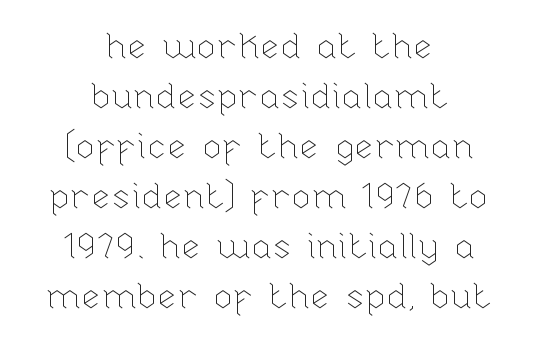
{"italic": "no", "bold": "no", "weight": "thin", "width": "normal", "stroke_contrast": "low", "x_height": "medium", "monospaced": "no", "underline": "no", "align": "center", "line_spacing": "normal", "line_spacing_ratio": 1.39, "letter_spacing": "normal", "letter_spacing_em": 0.0, "glyph_px": 36}
